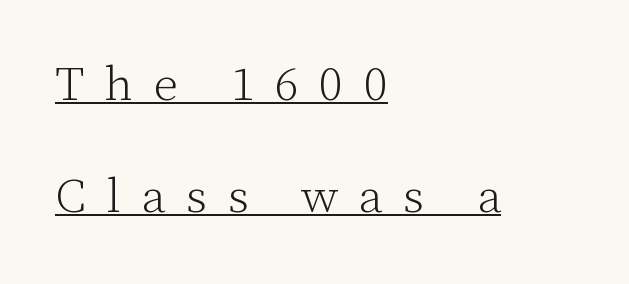
{"serif": "yes", "italic": "no", "bold": "no", "weight": "light", "width": "normal", "stroke_contrast": "low", "x_height": "medium", "monospaced": "no", "underline": "yes", "align": "left", "line_spacing": "loose", "line_spacing_ratio": 2.33, "letter_spacing": "wide", "letter_spacing_em": 0.43, "glyph_px": 48}
